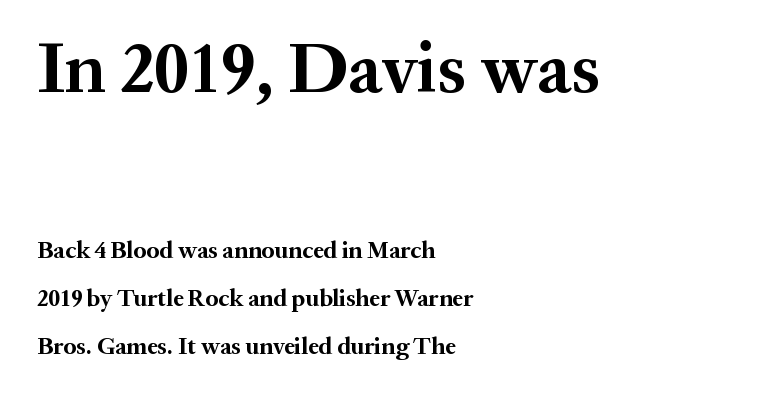
Is the block centered? No — it sits flush against the left margin. Italic: no, the glyphs are upright roman. The font family rendered here belongs to the serif group. Leading is clearly above the norm, producing a sparse column.
